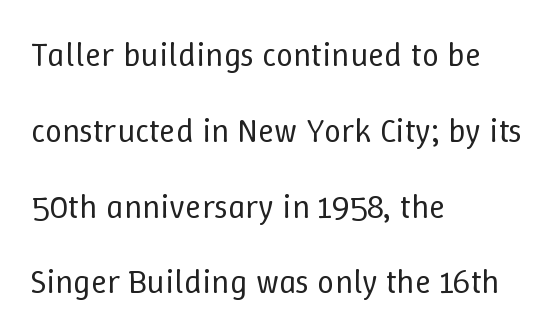
The image shows 34 px regular-weight type, upright; set left-aligned, loose line spacing (2.23x), normal letter spacing, not underlined; low stroke contrast and a medium x-height.
